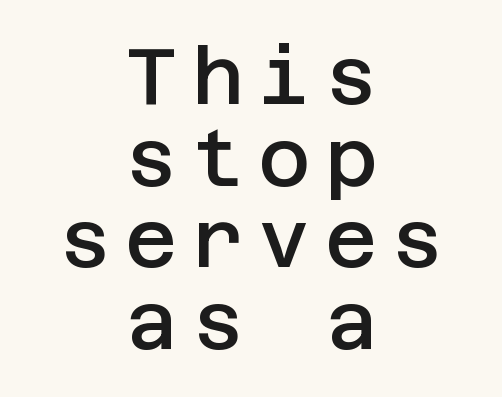
{"serif": "no", "italic": "no", "bold": "semi", "weight": "semibold", "width": "normal", "stroke_contrast": "low", "x_height": "large", "underline": "no", "align": "center", "line_spacing": "tight", "line_spacing_ratio": 1.02, "glyph_px": 80}
